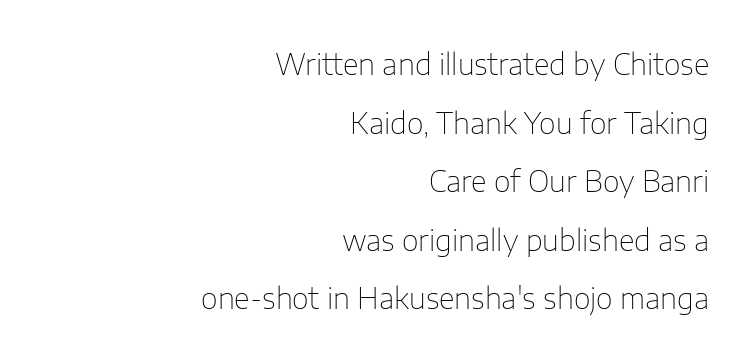
Each letter keeps its own natural width here, so spacing adapts to shape. In terms of leading, this rendering errs on the spacious side. Letters rest on an invisible, unmarked baseline. This rendering employs a face without finishing strokes, i.e., a sans-serif. No heavy texture on the line: the type isn't bold.
